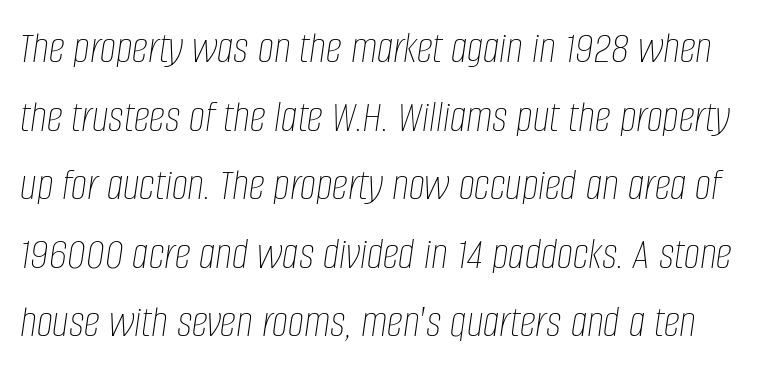
{"italic": "yes", "lean": "right", "slant_degrees": 8, "bold": "no", "weight": "thin", "width": "condensed", "stroke_contrast": "low", "x_height": "large", "monospaced": "no", "underline": "no", "line_spacing": "normal", "line_spacing_ratio": 1.49, "letter_spacing": "normal", "letter_spacing_em": 0.0, "glyph_px": 46}
